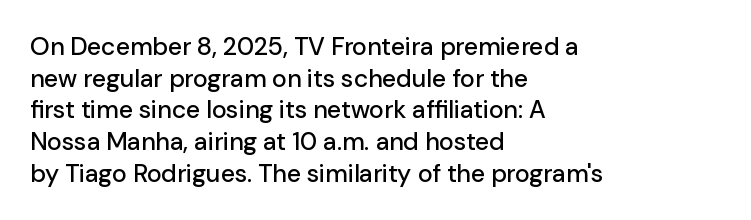
The image shows 25 px text type, upright; set left-aligned, normal line spacing (1.27x), normal letter spacing, not underlined.
